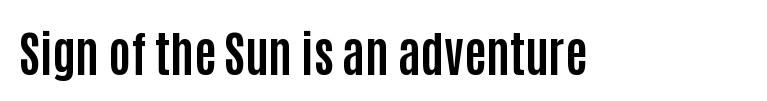
Q: Is the text bold? A: Yes.
Q: Is the text italic (slanted)? A: No, it is upright.
Q: Is the typeface a serif or a sans-serif typeface? A: Sans-serif.
Q: Is the text underlined? A: No.
Q: Is the spacing between letters normal or unusually wide? A: Normal.
Q: Width (condensed, normal, or wide)? A: Condensed.
Q: Stroke contrast? A: Low.
Q: x-height? A: Large.
Q: Monospaced? A: No.
